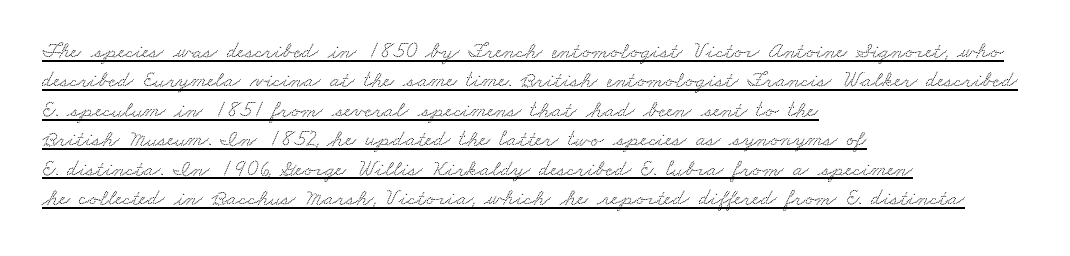
{"underline": "yes", "align": "left", "line_spacing": "normal", "line_spacing_ratio": 1.28, "letter_spacing": "normal", "letter_spacing_em": 0.0, "glyph_px": 23}
